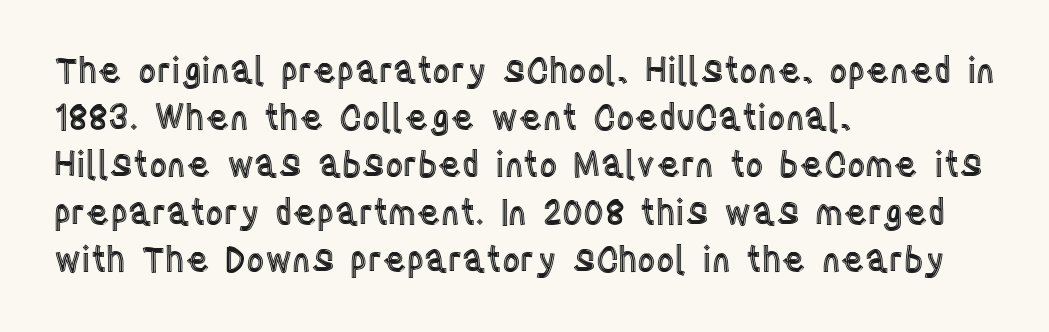
Q: Is the text italic (slanted)? A: No, it is upright.
Q: Is the text underlined? A: No.
Q: How is the paragraph aligned? A: Left-aligned.
Q: Is the spacing between letters normal or unusually wide? A: Normal.
Q: Is the spacing between lines tight, normal or loose? A: Normal.
Q: Width (condensed, normal, or wide)? A: Condensed.
Q: x-height? A: Large.
Q: Monospaced? A: No.
